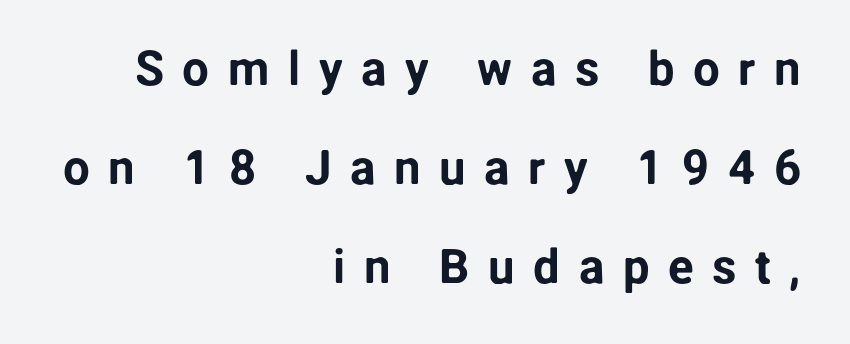
Q: Is the text italic (slanted)? A: No, it is upright.
Q: Is the typeface a serif or a sans-serif typeface? A: Sans-serif.
Q: Is the text underlined? A: No.
Q: How is the paragraph aligned? A: Right-aligned.
Q: Is the spacing between letters normal or unusually wide? A: Unusually wide.
Q: Is the spacing between lines tight, normal or loose? A: Loose.
Q: Width (condensed, normal, or wide)? A: Normal.
Q: Stroke contrast? A: Low.
Q: x-height? A: Medium.
Q: Monospaced? A: No.
